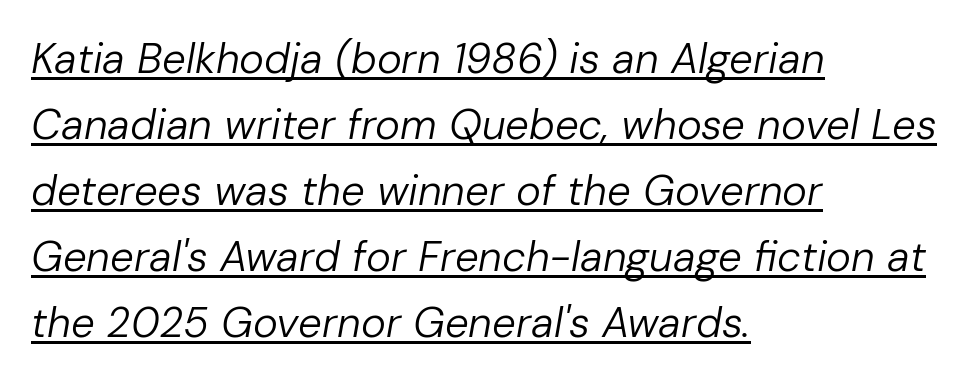
Q: Is the text bold? A: No.
Q: Is the text italic (slanted)? A: Yes, it leans right by about 10 degrees.
Q: Is the text underlined? A: Yes.
Q: How is the paragraph aligned? A: Left-aligned.
Q: Is the spacing between letters normal or unusually wide? A: Normal.
Q: Is the spacing between lines tight, normal or loose? A: Normal.
Q: Width (condensed, normal, or wide)? A: Normal.
Q: Stroke contrast? A: Low.
Q: x-height? A: Medium.
Q: Monospaced? A: No.
